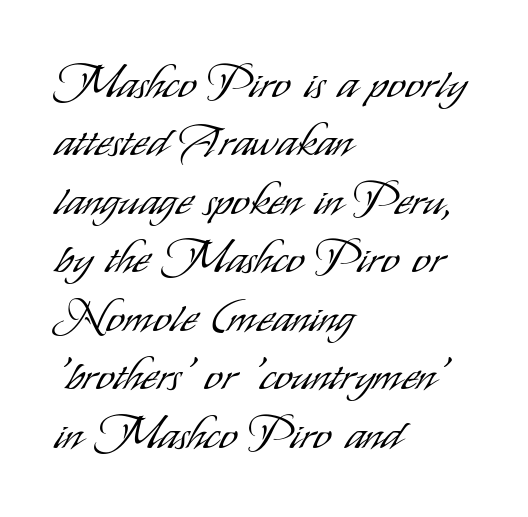
The image shows 45 px light, condensed sans-serif type; set left-aligned, normal line spacing (1.3x), normal letter spacing, not underlined; low stroke contrast and a small x-height.
